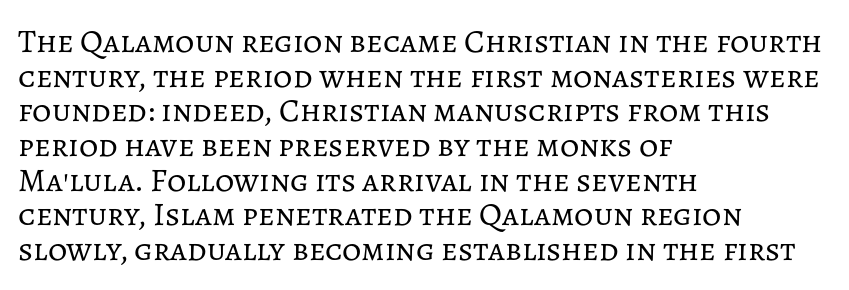
Q: Is the text bold? A: No.
Q: Is the text italic (slanted)? A: No, it is upright.
Q: Is the text underlined? A: No.
Q: How is the paragraph aligned? A: Left-aligned.
Q: Is the spacing between letters normal or unusually wide? A: Normal.
Q: Is the spacing between lines tight, normal or loose? A: Tight.
Q: Width (condensed, normal, or wide)? A: Normal.
Q: Stroke contrast? A: Low.
Q: x-height? A: Medium.
Q: Monospaced? A: No.
